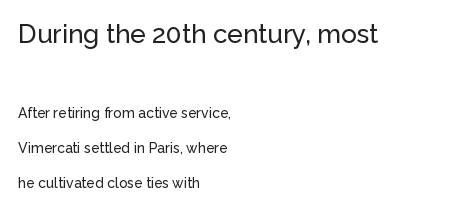
{"italic": "no", "underline": "no", "align": "left", "line_spacing": "loose", "line_spacing_ratio": 2.5, "letter_spacing": "normal", "letter_spacing_em": 0.0, "larger_block": "first", "size_ratio": 1.86, "glyph_px": 26}
